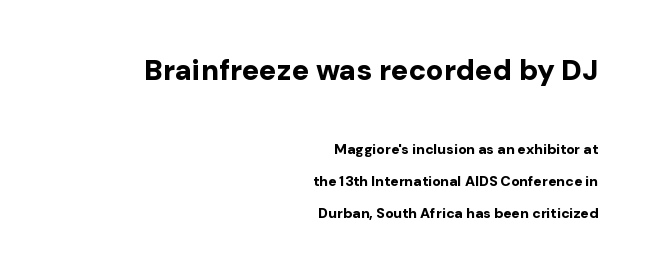
Q: Is the text bold? A: Yes.
Q: Is the text italic (slanted)? A: No, it is upright.
Q: Is the typeface a serif or a sans-serif typeface? A: Sans-serif.
Q: Is the text underlined? A: No.
Q: How is the paragraph aligned? A: Right-aligned.
Q: Is the spacing between letters normal or unusually wide? A: Normal.
Q: Is the spacing between lines tight, normal or loose? A: Loose.
Q: Which block of text is set in a larger size, the first (top) or the second (bottom)? A: The first (top) one.
Q: Width (condensed, normal, or wide)? A: Normal.
Q: Stroke contrast? A: Low.
Q: x-height? A: Medium.
Q: Monospaced? A: No.
